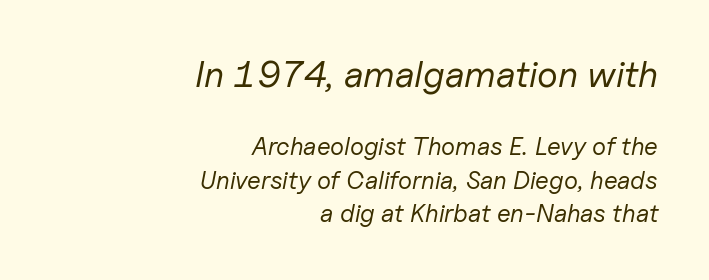
Q: Is the text bold? A: No.
Q: Is the text italic (slanted)? A: Yes, it leans right by about 11 degrees.
Q: Is the text underlined? A: No.
Q: How is the paragraph aligned? A: Right-aligned.
Q: Is the spacing between letters normal or unusually wide? A: Normal.
Q: Is the spacing between lines tight, normal or loose? A: Normal.
Q: Which block of text is set in a larger size, the first (top) or the second (bottom)? A: The first (top) one.
Q: Width (condensed, normal, or wide)? A: Normal.
Q: Stroke contrast? A: Low.
Q: x-height? A: Medium.
Q: Monospaced? A: No.
